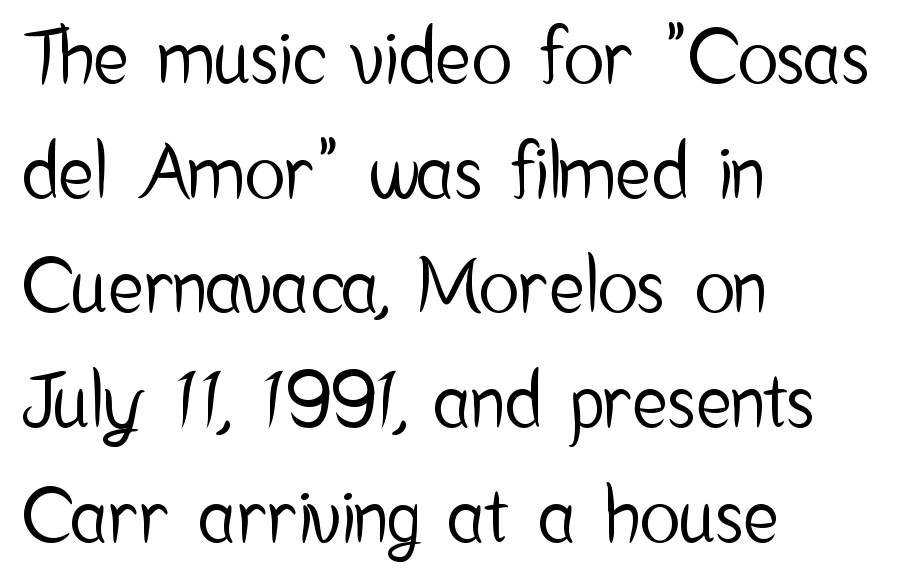
The image shows 75 px condensed sans-serif type, upright; set left-aligned, normal line spacing (1.53x), normal letter spacing, not underlined; low stroke contrast and a medium x-height.
